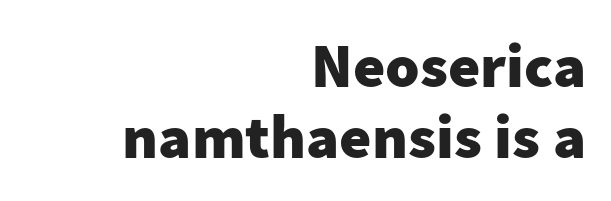
The axis of the letterforms is exactly vertical. There is no visible air inserted between adjacent glyphs. Caption: bold face, heavy strokes. Words float on clear page, feet unadorned. Vertically, the passage feels compressed, each row crowding the next.
